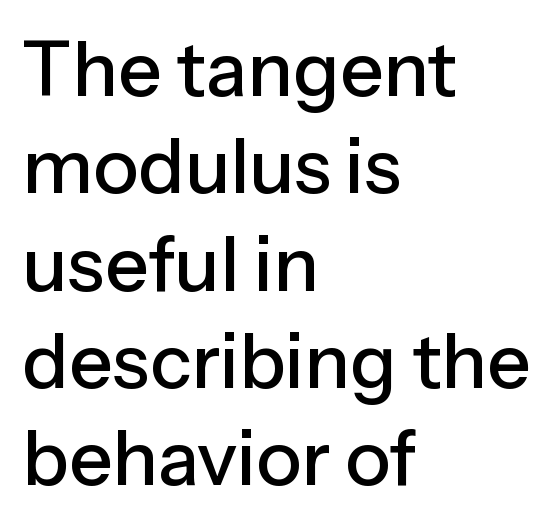
{"serif": "no", "italic": "no", "width": "normal", "stroke_contrast": "low", "x_height": "medium", "monospaced": "no", "underline": "no", "align": "left", "line_spacing": "normal", "line_spacing_ratio": 1.28, "letter_spacing": "normal", "letter_spacing_em": 0.0, "glyph_px": 76}
